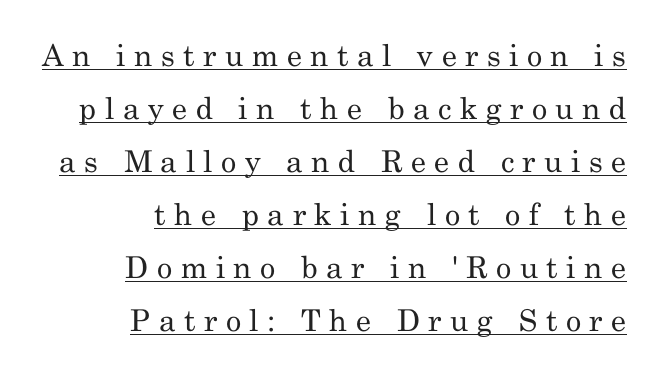
The image shows 30 px regular-weight serif type, upright; set right-aligned, line spacing 1.77x, unusually wide letter spacing (+0.28 em), underlined; medium stroke contrast and a small x-height.
